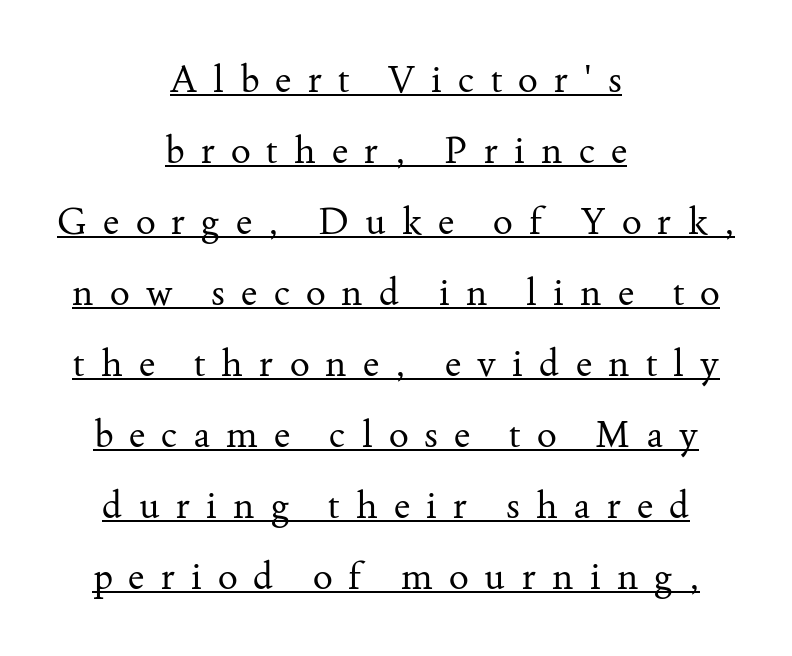
Does the lettering tilt? It doesn't — this is upright. The string is rendered with underlining switched on. Each word looks stretched out because of the extra space between its letters. A quiet, ordinary-to-light weight characterises the typeface. These lines are rendered in a variable-pitch font.
